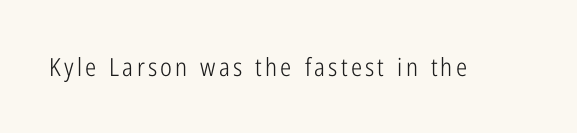
The type sits square on the baseline with zero lean. The strip under each line holds only bare page. Stroke thickness stays within the range of a standard reading face or lighter.
